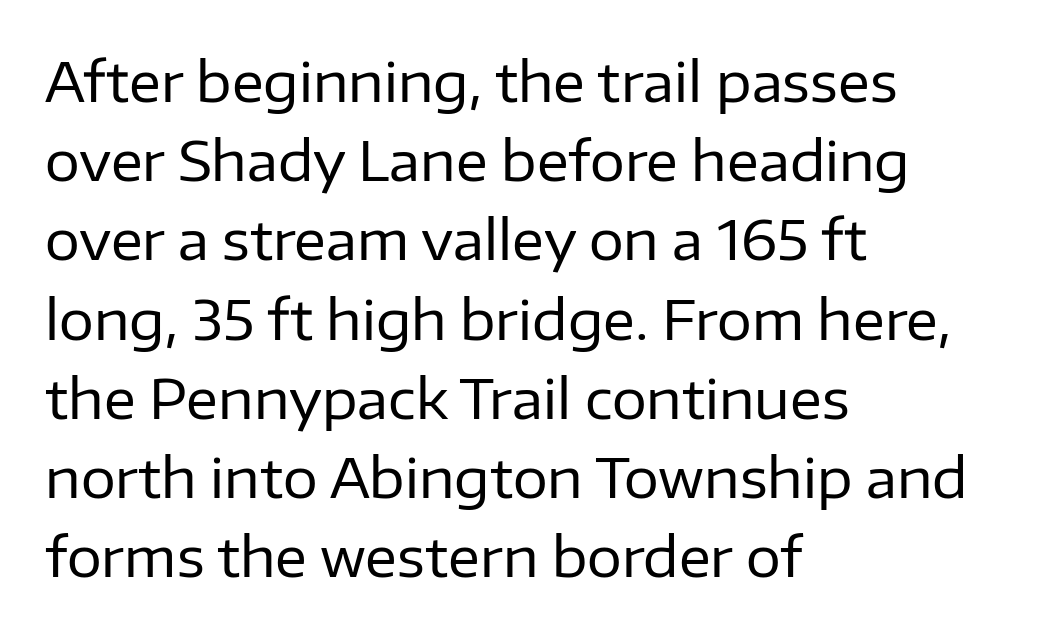
{"serif": "no", "italic": "no", "bold": "no", "weight": "regular", "width": "normal", "stroke_contrast": "low", "x_height": "medium", "monospaced": "no", "underline": "no", "align": "left", "line_spacing": "normal", "line_spacing_ratio": 1.44, "letter_spacing": "normal", "letter_spacing_em": 0.0, "glyph_px": 55}
